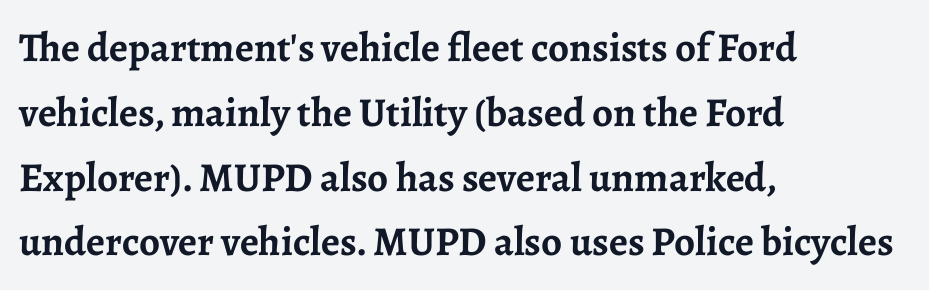
The image shows 41 px semibold serif type, upright; set left-aligned, normal line spacing (1.58x), normal letter spacing, not underlined; low stroke contrast and a medium x-height.
